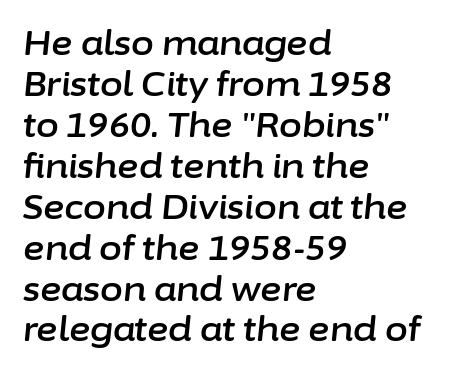
Any mark beneath the type? The region is blank. Yep, that's italic — everything's leaning. How are the letters spaced? Ordinarily, with no added tracking. A student would call this left alignment; a typographer would say flush left, rag right. Each letter keeps its own natural width here, so spacing adapts to shape.
